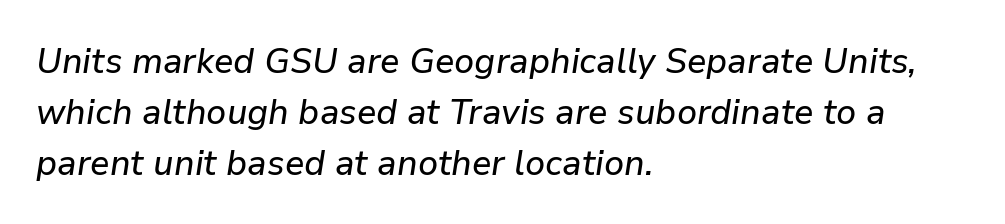
Compared with ordinary roman type, these characters are visibly tilted. A normal amount of white space separates one row of letters from the next. Honestly, the letter spacing is just normal — you wouldn't notice it. The foot of each line stays bare and open. The lines in this sample share a left origin and differ only in where they stop. Think of a printed novel: that variable character pitch is what you see here.
